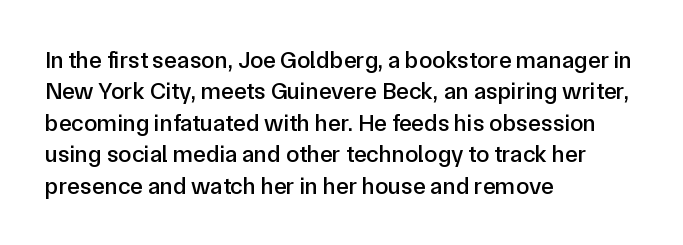
Q: Is the text italic (slanted)? A: No, it is upright.
Q: Is the text underlined? A: No.
Q: How is the paragraph aligned? A: Left-aligned.
Q: Is the spacing between letters normal or unusually wide? A: Normal.
Q: Is the spacing between lines tight, normal or loose? A: Normal.
